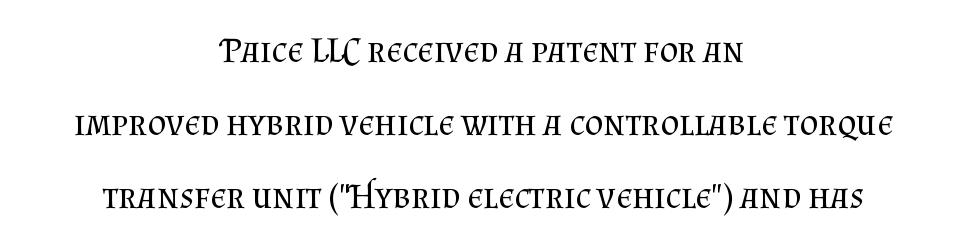
{"serif": "yes", "italic": "no", "bold": "no", "weight": "regular", "width": "normal", "stroke_contrast": "medium", "x_height": "small", "monospaced": "no", "underline": "no", "align": "center", "line_spacing": "loose", "line_spacing_ratio": 2.03, "letter_spacing": "normal", "letter_spacing_em": 0.0, "glyph_px": 36}
